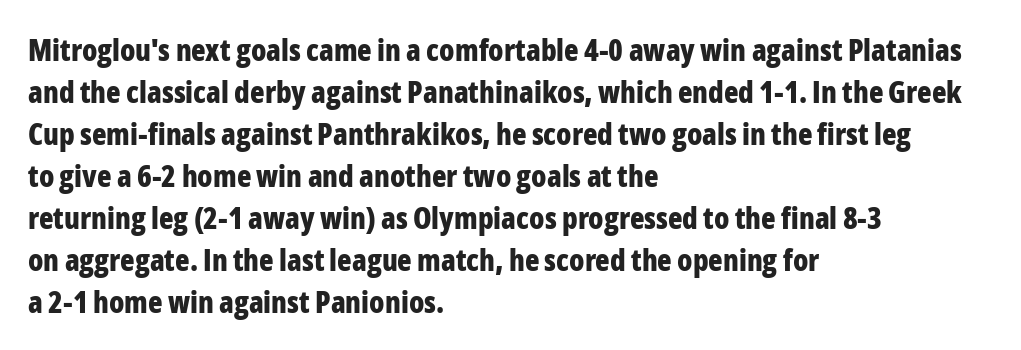
The image shows 30 px bold, condensed sans-serif type, upright; set left-aligned, normal line spacing (1.4x), normal letter spacing, not underlined; low stroke contrast and a medium x-height.
